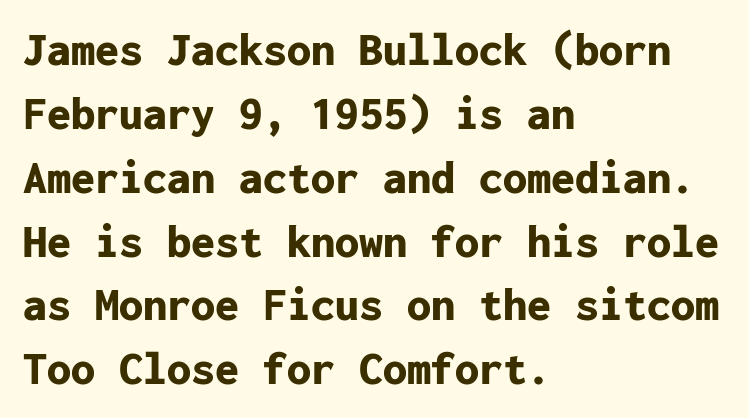
These lines stack with their left ends in a neat column. Quick note: interline space is typical. Fixed-width glyphs throughout — classic coding-font behaviour. Serif or sans? Sans — the stroke terminals are bare. The letters sit at their default tracking, neither squeezed nor spread.
